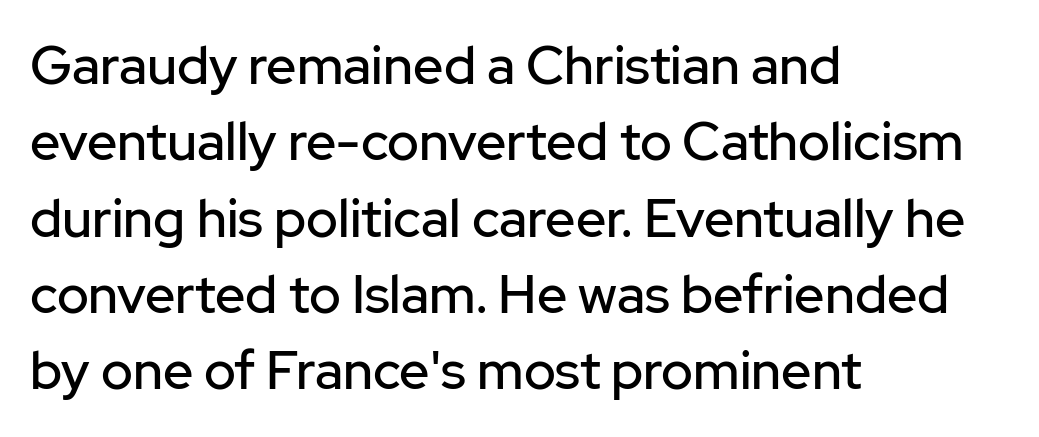
{"serif": "no", "italic": "no", "width": "normal", "stroke_contrast": "low", "x_height": "medium", "monospaced": "no", "underline": "no", "align": "left", "line_spacing": "normal", "line_spacing_ratio": 1.44, "letter_spacing": "normal", "letter_spacing_em": 0.0, "glyph_px": 53}
